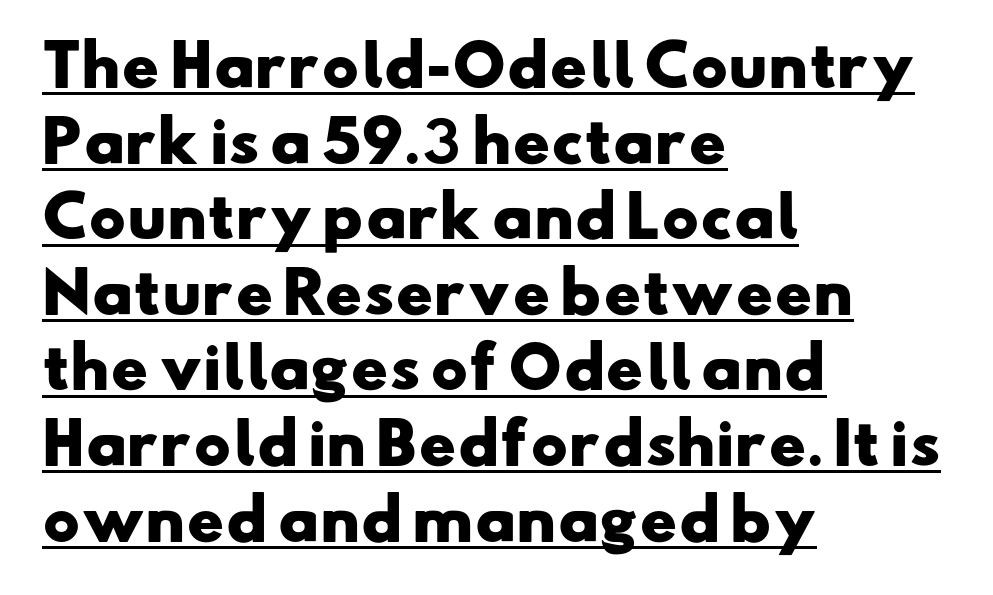
Q: Is the text bold? A: Yes.
Q: Is the typeface a serif or a sans-serif typeface? A: Sans-serif.
Q: Is the text underlined? A: Yes.
Q: How is the paragraph aligned? A: Left-aligned.
Q: Is the spacing between letters normal or unusually wide? A: Normal.
Q: Is the spacing between lines tight, normal or loose? A: Normal.
Q: Width (condensed, normal, or wide)? A: Wide.
Q: Stroke contrast? A: Low.
Q: x-height? A: Small.
Q: Monospaced? A: No.
